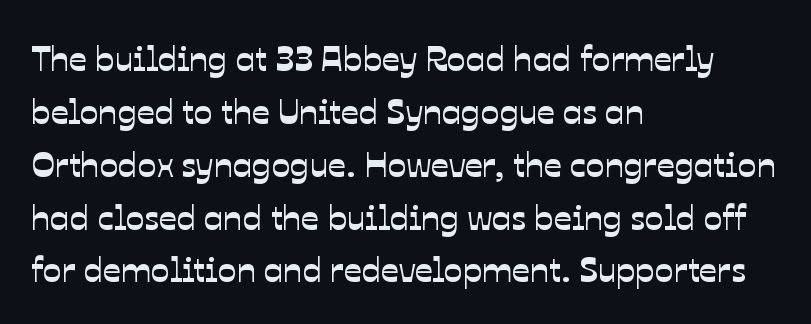
The image shows 35 px sans-serif type; set left-aligned, normal line spacing (1.51x), normal letter spacing, not underlined; low stroke contrast and a medium x-height.
